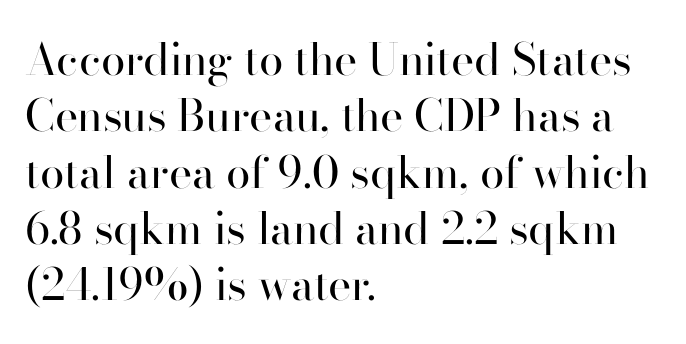
Each line starts at the same left margin while the right side varies. Successive baselines arrive at the customary interval. Do the letters lean? They stand straight. Letter spacing: default. Proportional: the letters do not fall into vertical columns. A light-to-regular cut is what we see here.
